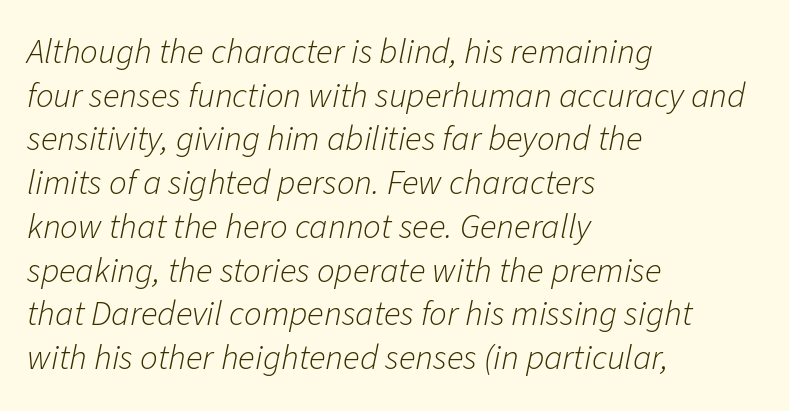
A quiet, ordinary-to-light weight characterises the typeface. Reading down the column, the eye jumps a familiar distance to each next line. Is this a fixed-width face? No — the glyphs have proportional, varying widths. Emphasis-style slanted type is in use.
